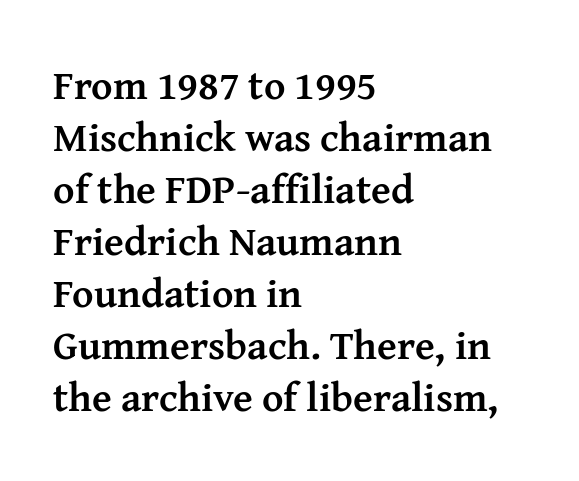
The image shows 41 px semibold serif type, upright; set left-aligned, normal line spacing (1.27x), normal letter spacing, not underlined; medium stroke contrast and a medium x-height.
